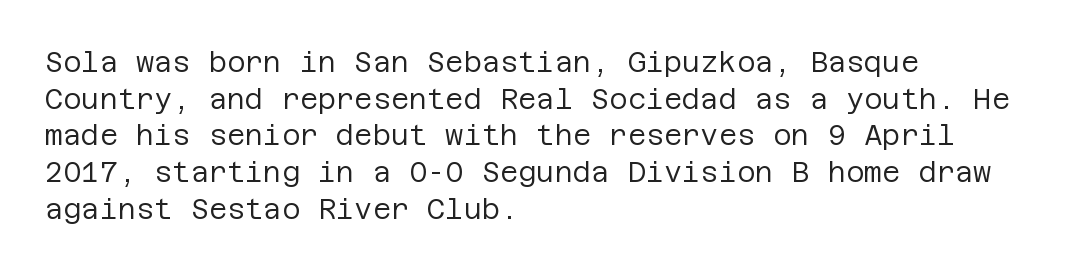
The image shows 28 px regular-weight sans-serif type, upright; set left-aligned, normal line spacing (1.31x), normal letter spacing, not underlined; low stroke contrast and a large x-height.
